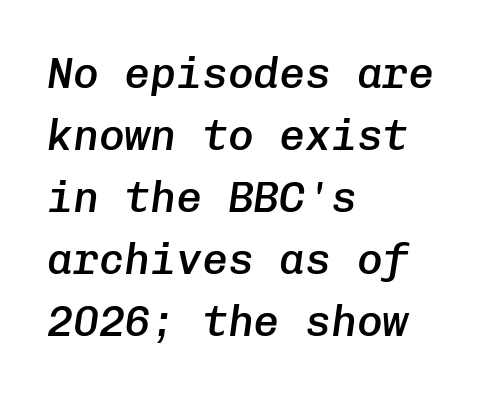
{"italic": "yes", "lean": "right", "slant_degrees": 8, "bold": "semi", "weight": "semibold", "width": "normal", "stroke_contrast": "low", "x_height": "medium", "monospaced": "yes", "underline": "no", "align": "left", "line_spacing": "normal", "line_spacing_ratio": 1.44, "letter_spacing": "normal", "letter_spacing_em": 0.0, "glyph_px": 43}
